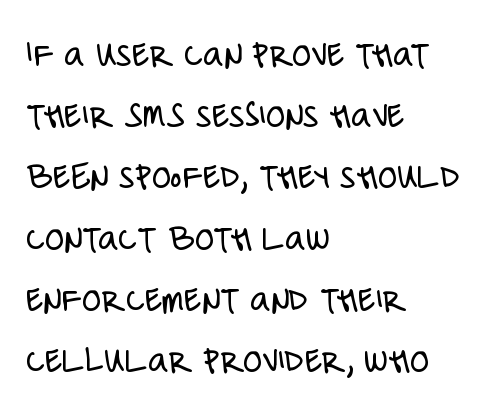
Q: Is the text bold? A: No.
Q: Is the text italic (slanted)? A: No, it is upright.
Q: Is the typeface a serif or a sans-serif typeface? A: Sans-serif.
Q: Is the text underlined? A: No.
Q: How is the paragraph aligned? A: Left-aligned.
Q: Is the spacing between letters normal or unusually wide? A: Normal.
Q: Is the spacing between lines tight, normal or loose? A: Normal.
Q: Width (condensed, normal, or wide)? A: Condensed.
Q: Stroke contrast? A: Low.
Q: x-height? A: Large.
Q: Monospaced? A: No.
